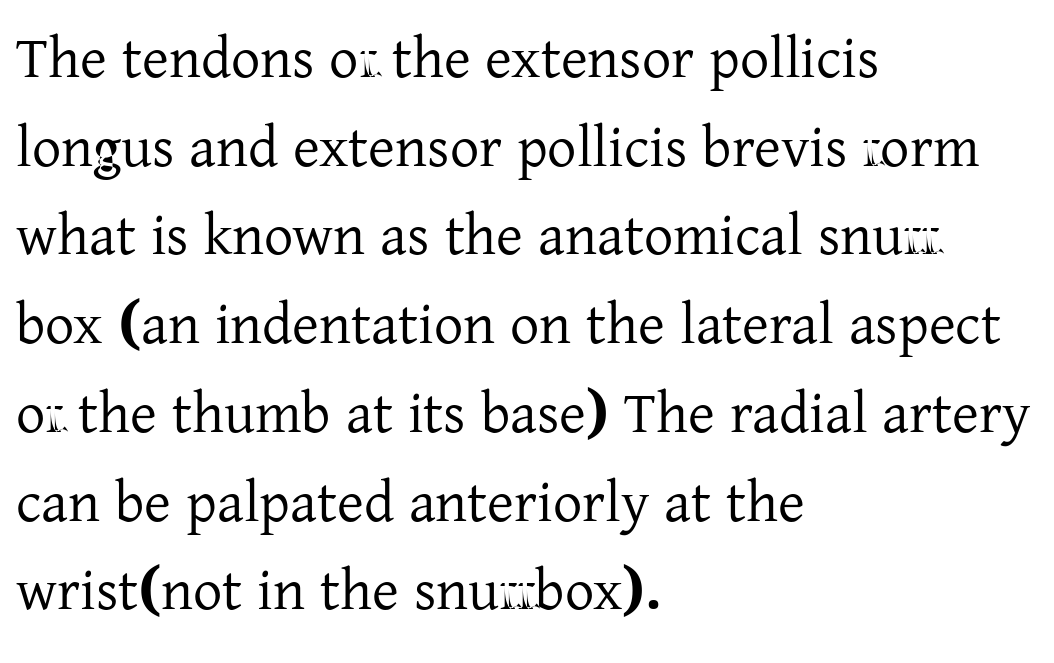
The image shows 58 px serif type, upright; set left-aligned, normal line spacing (1.53x), normal letter spacing, not underlined; low stroke contrast and a medium x-height.
